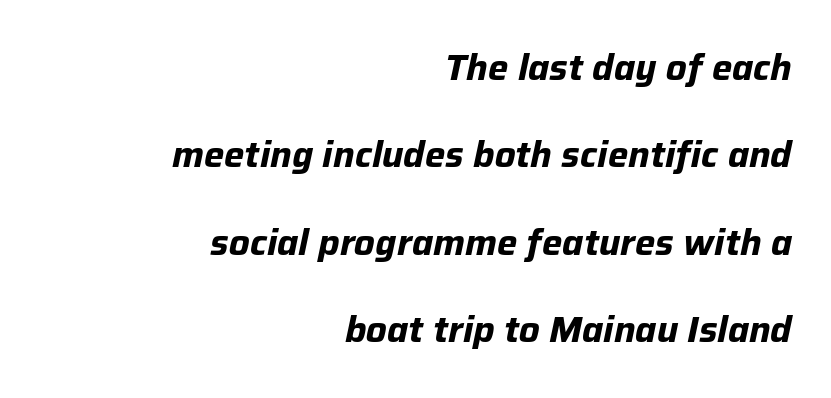
Q: Is the text bold? A: Yes.
Q: Is the text italic (slanted)? A: Yes, it leans right by about 12 degrees.
Q: Is the text underlined? A: No.
Q: How is the paragraph aligned? A: Right-aligned.
Q: Is the spacing between letters normal or unusually wide? A: Normal.
Q: Is the spacing between lines tight, normal or loose? A: Loose.
Q: Width (condensed, normal, or wide)? A: Normal.
Q: Stroke contrast? A: Low.
Q: x-height? A: Medium.
Q: Monospaced? A: No.
